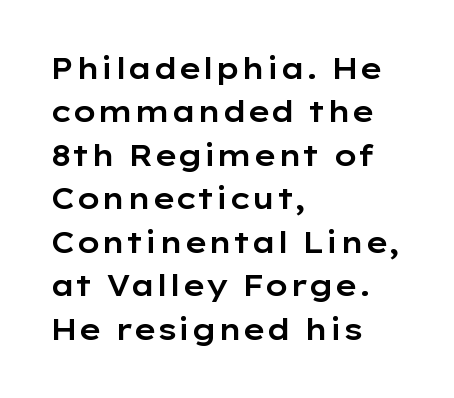
{"serif": "no", "italic": "no", "width": "wide", "stroke_contrast": "low", "x_height": "medium", "monospaced": "no", "underline": "no", "align": "left", "line_spacing": "normal", "line_spacing_ratio": 1.5, "letter_spacing": "normal", "letter_spacing_em": 0.0, "glyph_px": 29}
